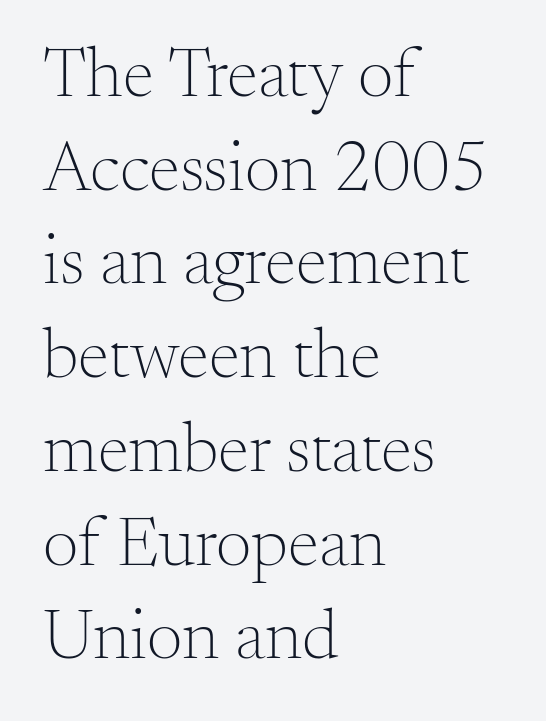
Q: Is the text bold? A: No.
Q: Is the text italic (slanted)? A: No, it is upright.
Q: Is the typeface a serif or a sans-serif typeface? A: Serif.
Q: Is the text underlined? A: No.
Q: How is the paragraph aligned? A: Left-aligned.
Q: Is the spacing between letters normal or unusually wide? A: Normal.
Q: Is the spacing between lines tight, normal or loose? A: Normal.
Q: Width (condensed, normal, or wide)? A: Normal.
Q: Stroke contrast? A: Medium.
Q: x-height? A: Small.
Q: Monospaced? A: No.
